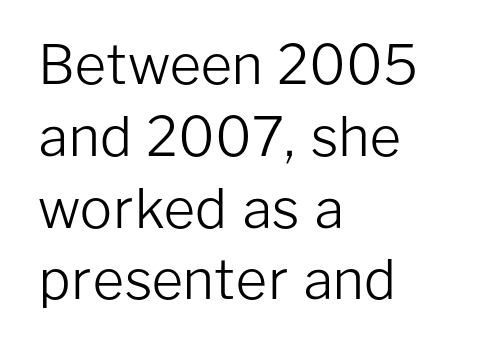
Q: Is the text bold? A: No.
Q: Is the text italic (slanted)? A: No, it is upright.
Q: Is the typeface a serif or a sans-serif typeface? A: Sans-serif.
Q: Is the text underlined? A: No.
Q: How is the paragraph aligned? A: Left-aligned.
Q: Is the spacing between letters normal or unusually wide? A: Normal.
Q: Is the spacing between lines tight, normal or loose? A: Normal.
Q: Width (condensed, normal, or wide)? A: Normal.
Q: Stroke contrast? A: Low.
Q: x-height? A: Medium.
Q: Monospaced? A: No.
